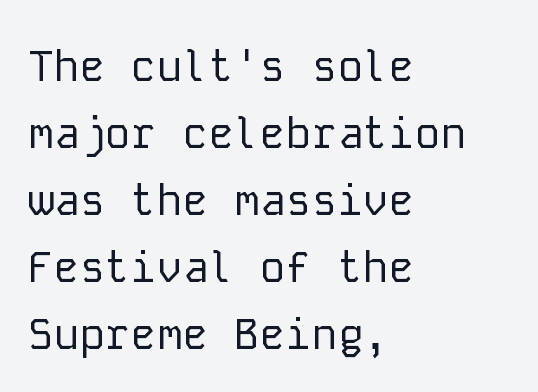
{"serif": "no", "italic": "no", "bold": "no", "weight": "regular", "width": "normal", "stroke_contrast": "low", "x_height": "medium", "monospaced": "yes", "underline": "no", "align": "left", "line_spacing": "normal", "line_spacing_ratio": 1.56, "letter_spacing": "normal", "letter_spacing_em": 0.0, "glyph_px": 43}
